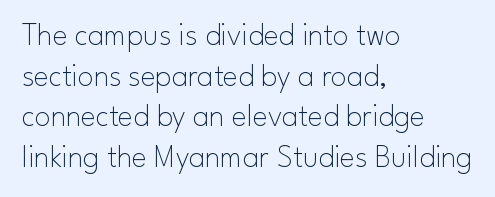
Q: Is the text bold? A: No.
Q: Is the text italic (slanted)? A: No, it is upright.
Q: Is the typeface a serif or a sans-serif typeface? A: Sans-serif.
Q: Is the text underlined? A: No.
Q: How is the paragraph aligned? A: Left-aligned.
Q: Is the spacing between letters normal or unusually wide? A: Normal.
Q: Is the spacing between lines tight, normal or loose? A: Normal.
Q: Width (condensed, normal, or wide)? A: Normal.
Q: Stroke contrast? A: Low.
Q: x-height? A: Small.
Q: Monospaced? A: No.
